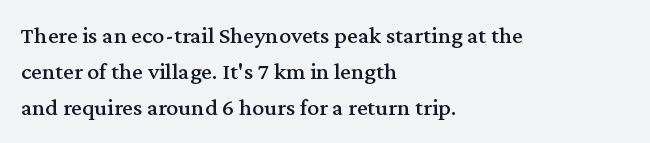
Q: Is the text italic (slanted)? A: No, it is upright.
Q: Is the text underlined? A: No.
Q: How is the paragraph aligned? A: Left-aligned.
Q: Is the spacing between letters normal or unusually wide? A: Normal.
Q: Is the spacing between lines tight, normal or loose? A: Normal.
